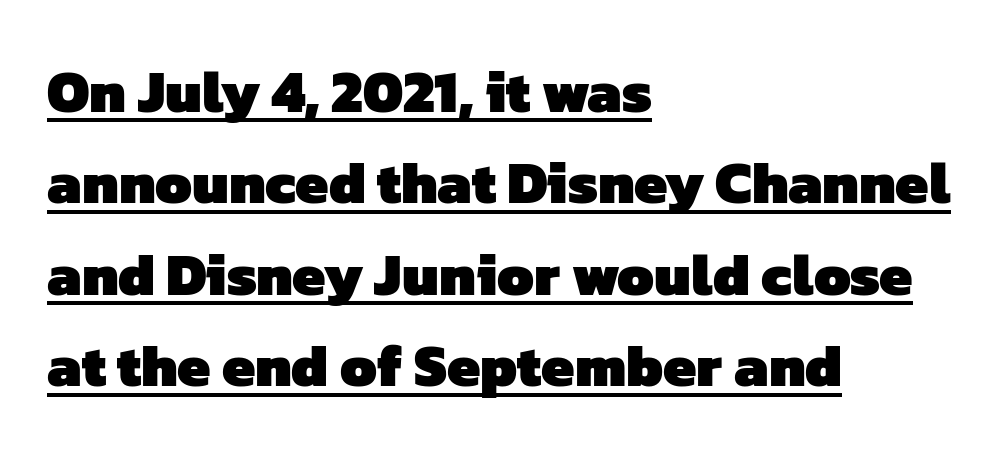
To sum up the face: it is a sans, with no serifs. The lines sit at an ordinary, default distance from one another. The passage is arranged the way most books set body copy — flush left. Caption: bold face, heavy strokes.
